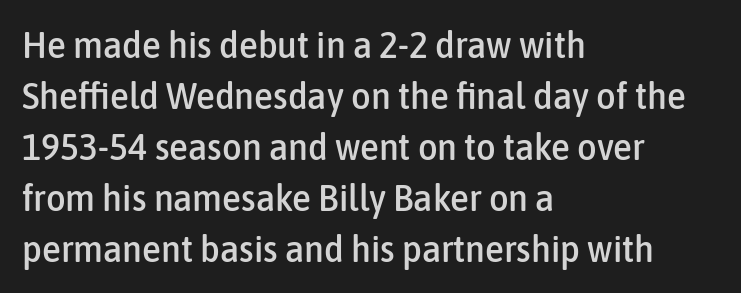
{"serif": "no", "italic": "no", "width": "condensed", "stroke_contrast": "low", "x_height": "medium", "monospaced": "no", "underline": "no", "align": "left", "line_spacing": "normal", "line_spacing_ratio": 1.34, "letter_spacing": "normal", "letter_spacing_em": 0.0, "glyph_px": 38}
